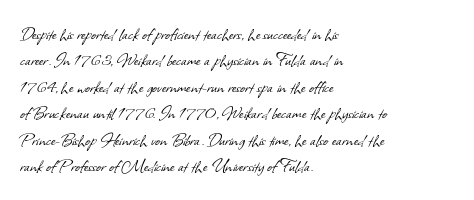
There is no visible air inserted between adjacent glyphs. A quiet, ordinary-to-light weight characterises the typeface. Bare-footed words on every line. The setting favours the left margin, as ordinary paragraphs usually do.
